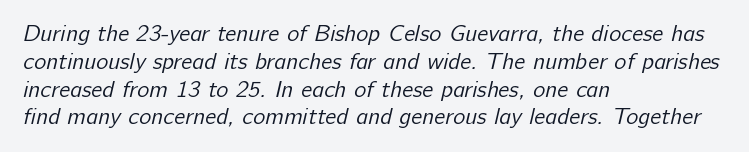
{"bold": "no", "underline": "no", "align": "left", "line_spacing_ratio": 1.21, "letter_spacing": "normal", "letter_spacing_em": 0.0, "glyph_px": 23}
